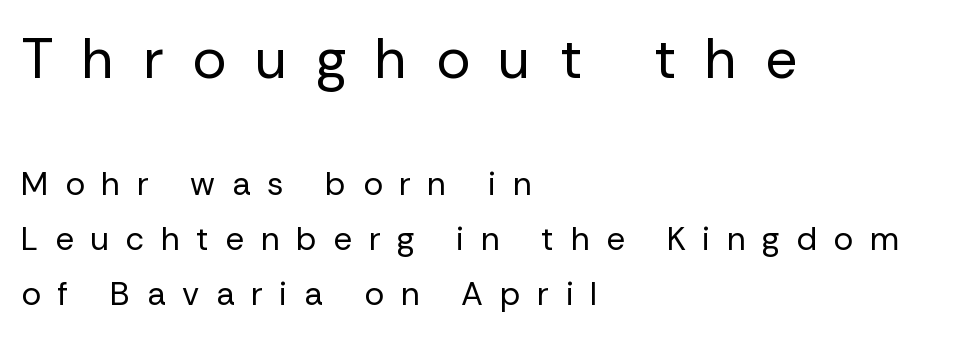
{"serif": "no", "italic": "no", "bold": "no", "weight": "regular", "width": "normal", "stroke_contrast": "low", "x_height": "medium", "monospaced": "no", "underline": "no", "align": "left", "line_spacing": "normal", "line_spacing_ratio": 1.67, "letter_spacing": "wide", "letter_spacing_em": 0.5, "larger_block": "first", "size_ratio": 1.73, "glyph_px": 57}
